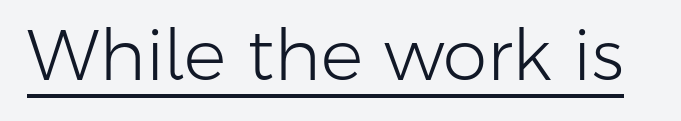
{"serif": "no", "italic": "no", "bold": "no", "weight": "light", "width": "normal", "stroke_contrast": "low", "x_height": "medium", "monospaced": "no", "underline": "yes", "letter_spacing": "normal", "letter_spacing_em": 0.0, "glyph_px": 71}
